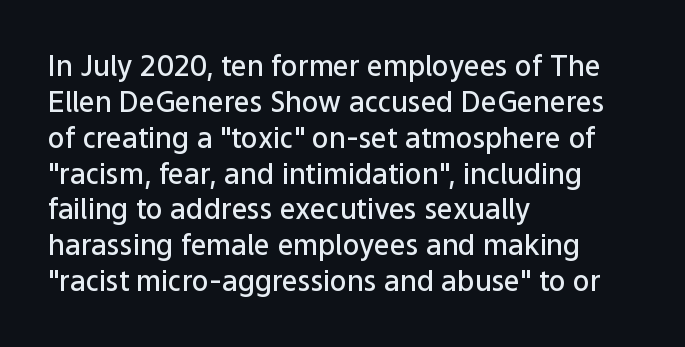
Observe the absence of serifs on each vertical stroke in this sample. The foot of each line stays bare and open. What weight is shown? A semibold, between regular and bold. Line spacing here is normal.
